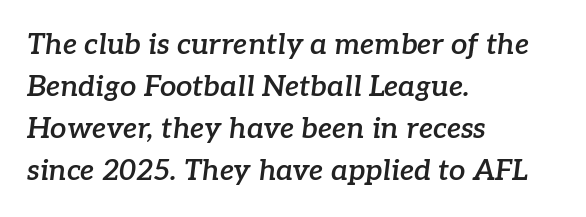
Q: Is the text bold? A: Semi-bold.
Q: Is the text italic (slanted)? A: Yes, it leans right by about 7 degrees.
Q: Is the typeface a serif or a sans-serif typeface? A: Serif.
Q: Is the text underlined? A: No.
Q: How is the paragraph aligned? A: Left-aligned.
Q: Is the spacing between letters normal or unusually wide? A: Normal.
Q: Is the spacing between lines tight, normal or loose? A: Normal.
Q: Width (condensed, normal, or wide)? A: Normal.
Q: Stroke contrast? A: Low.
Q: x-height? A: Medium.
Q: Monospaced? A: No.
